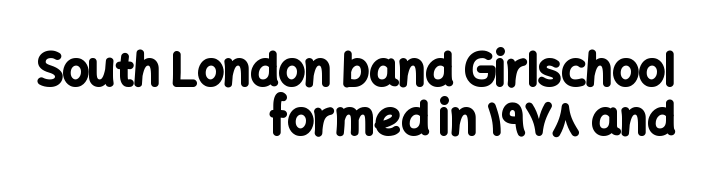
The image shows 46 px bold sans-serif type, upright; set right-aligned, tight line spacing (1.06x), normal letter spacing, not underlined; low stroke contrast and a medium x-height.
